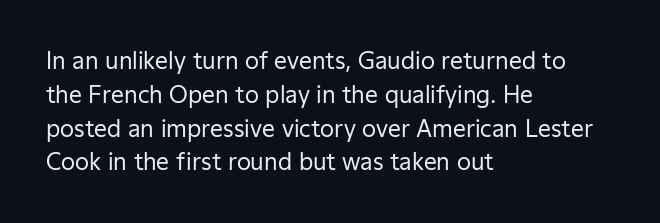
The image shows 23 px text type, upright; set left-aligned, normal line spacing (1.47x), normal letter spacing, not underlined.
